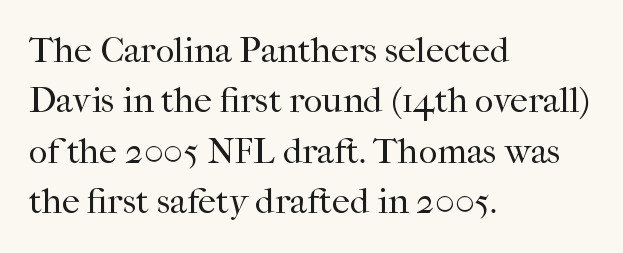
The image shows 36 px regular-weight serif type, upright; set left-aligned, normal line spacing (1.4x), normal letter spacing, not underlined; high stroke contrast and a medium x-height.
